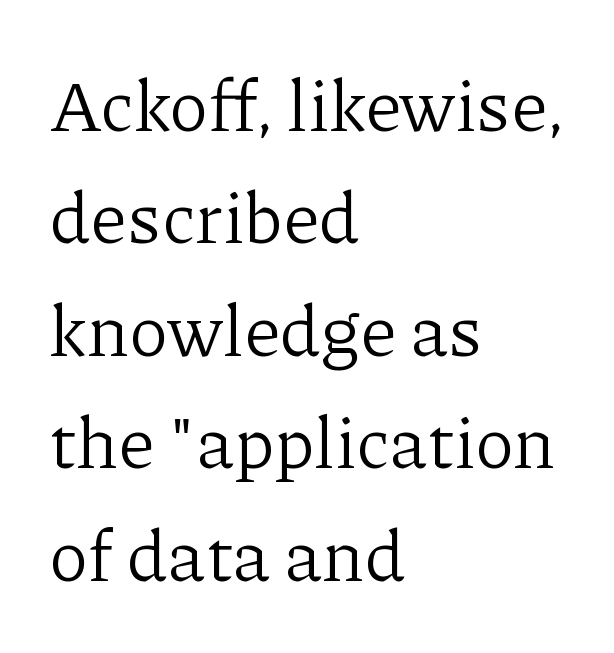
Q: Is the text bold? A: No.
Q: Is the text italic (slanted)? A: No, it is upright.
Q: Is the typeface a serif or a sans-serif typeface? A: Serif.
Q: Is the text underlined? A: No.
Q: How is the paragraph aligned? A: Left-aligned.
Q: Is the spacing between letters normal or unusually wide? A: Normal.
Q: Is the spacing between lines tight, normal or loose? A: Normal.
Q: Width (condensed, normal, or wide)? A: Normal.
Q: Stroke contrast? A: Low.
Q: x-height? A: Medium.
Q: Monospaced? A: No.
